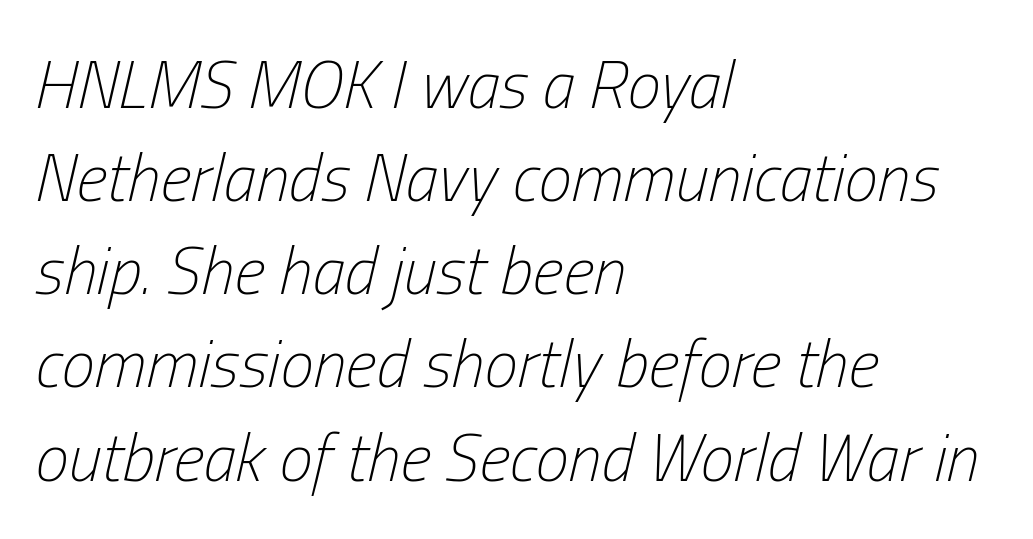
{"italic": "yes", "lean": "right", "slant_degrees": 13, "bold": "no", "weight": "light", "width": "condensed", "stroke_contrast": "low", "x_height": "medium", "monospaced": "no", "underline": "no", "align": "left", "line_spacing": "normal", "line_spacing_ratio": 1.39, "letter_spacing": "normal", "letter_spacing_em": 0.0, "glyph_px": 67}
